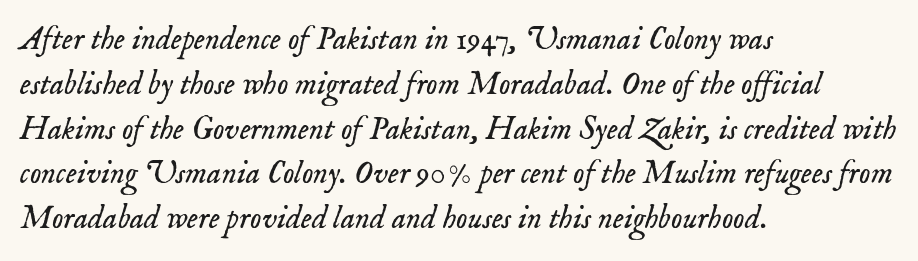
{"serif": "yes", "italic": "yes", "lean": "right", "slant_degrees": 18, "bold": "no", "weight": "light", "width": "normal", "stroke_contrast": "low", "x_height": "small", "monospaced": "no", "underline": "no", "align": "left", "line_spacing": "normal", "line_spacing_ratio": 1.4, "letter_spacing": "normal", "letter_spacing_em": 0.0, "glyph_px": 32}
